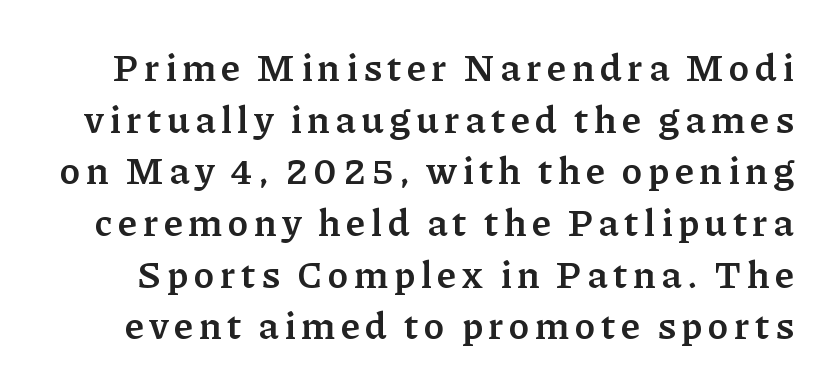
The image shows 38 px semibold serif type, upright; set normal line spacing (1.36x), not underlined; low stroke contrast and a medium x-height.
